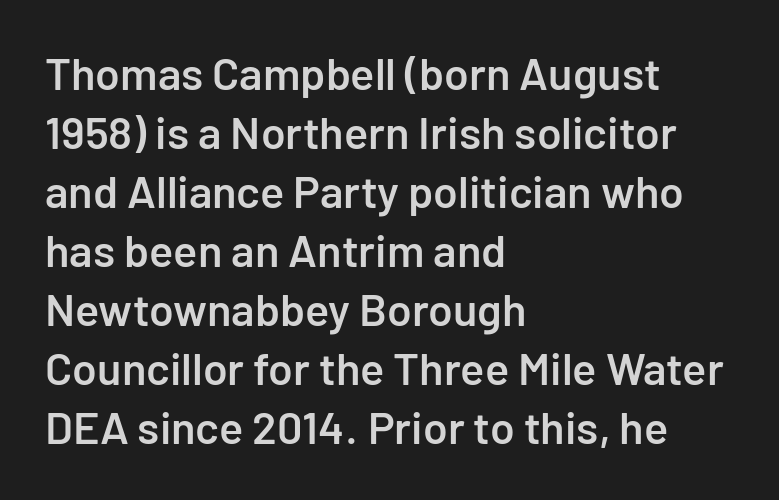
These lines sit exactly where default settings would place them. These lines were composed using upright roman letters. Think of a printed novel: that variable character pitch is what you see here. Type without underlining. The strokes are fattened partway — semibold, not bold.
